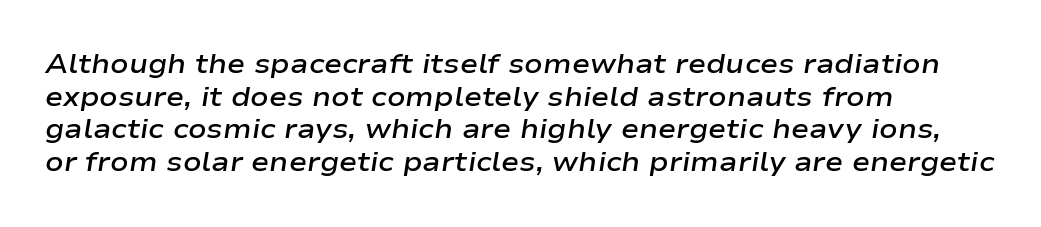
Q: Is the text bold? A: Semi-bold.
Q: Is the text italic (slanted)? A: Yes, it leans right by about 9 degrees.
Q: Is the text underlined? A: No.
Q: How is the paragraph aligned? A: Left-aligned.
Q: Is the spacing between letters normal or unusually wide? A: Normal.
